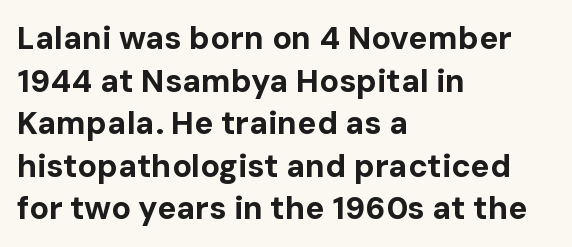
{"serif": "no", "italic": "no", "bold": "yes", "weight": "bold", "width": "normal", "stroke_contrast": "low", "x_height": "medium", "monospaced": "no", "underline": "no", "align": "left", "line_spacing": "normal", "line_spacing_ratio": 1.33, "letter_spacing": "normal", "letter_spacing_em": 0.0, "glyph_px": 32}
